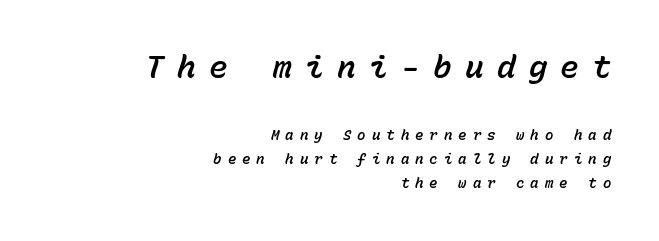
{"italic": "yes", "lean": "right", "slant_degrees": 15, "width": "normal", "stroke_contrast": "low", "x_height": "medium", "monospaced": "yes", "underline": "no", "align": "right", "line_spacing_ratio": 1.72, "letter_spacing": "wide", "letter_spacing_em": 0.43, "larger_block": "first", "size_ratio": 2.21, "glyph_px": 31}
